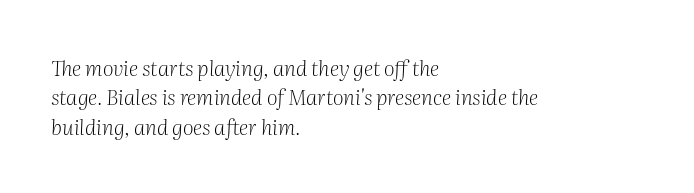
The words here are not underlined. Standard letterfit; no display-style spreading of the glyphs. The paragraph shown leans on its left margin. Vertical stems look standard width or narrower in stroke. An italicized treatment has been applied to the whole sample. Compared with typical paragraphs, the rows here are spaced about the same.
